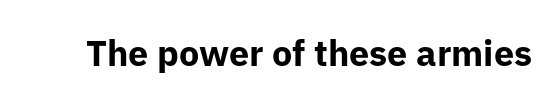
This sample uses plain, unmodified letter spacing. Examine the stroke ends and you'll find no serifs. Spacing verdict: proportional, widths tailored to each character. The specimen reads as upright at a glance.
